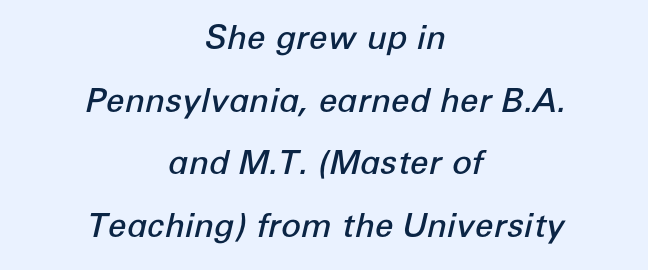
Q: Is the text bold? A: Semi-bold.
Q: Is the text italic (slanted)? A: Yes, it leans right by about 12 degrees.
Q: Is the text underlined? A: No.
Q: How is the paragraph aligned? A: Centered.
Q: Is the spacing between letters normal or unusually wide? A: Normal.
Q: Is the spacing between lines tight, normal or loose? A: Loose.
Q: Width (condensed, normal, or wide)? A: Normal.
Q: Stroke contrast? A: Low.
Q: x-height? A: Medium.
Q: Monospaced? A: No.
